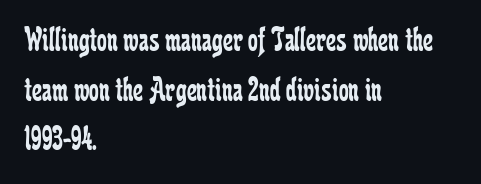
{"serif": "yes", "italic": "no", "bold": "no", "weight": "regular", "width": "condensed", "stroke_contrast": "low", "x_height": "medium", "monospaced": "no", "underline": "no", "align": "left", "line_spacing": "normal", "line_spacing_ratio": 1.42, "letter_spacing": "normal", "letter_spacing_em": 0.0, "glyph_px": 35}
